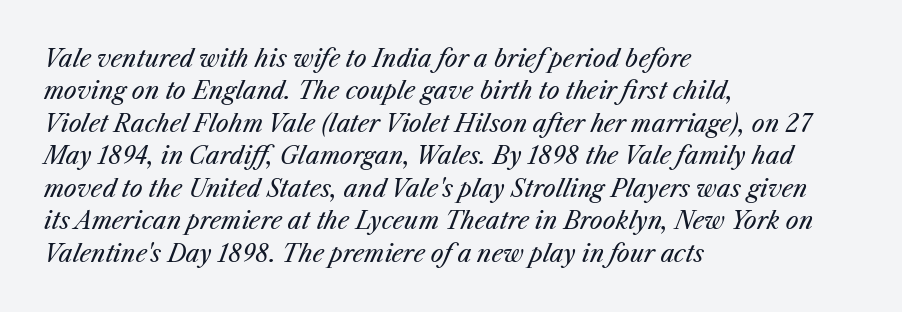
Q: Is the text bold? A: No.
Q: Is the text italic (slanted)? A: Yes, it leans right by about 25 degrees.
Q: Is the text underlined? A: No.
Q: How is the paragraph aligned? A: Left-aligned.
Q: Is the spacing between letters normal or unusually wide? A: Normal.
Q: Is the spacing between lines tight, normal or loose? A: Normal.
